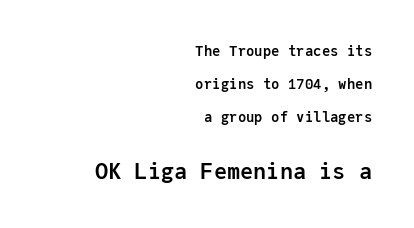
The font is running at its bold setting. Compared with typical body copy, the letter spacing here is the same. Of the two passages, the one underneath uses the larger point size. These lines stand farther apart than default settings would place them. Words float on clear page, feet unadorned.
